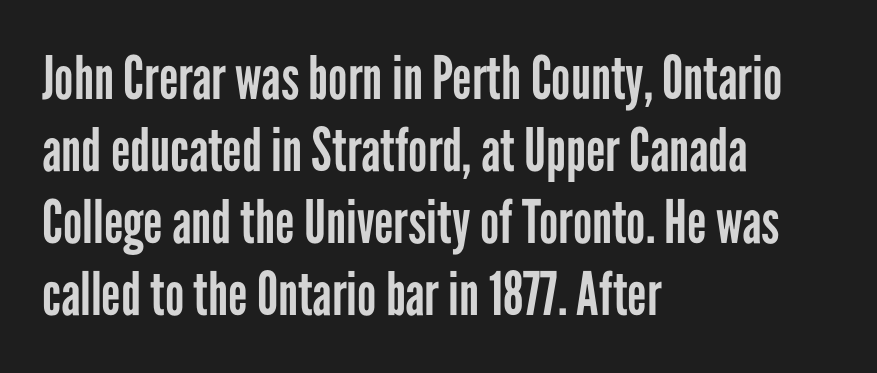
The image shows 60 px regular-weight, condensed sans-serif type, upright; set left-aligned, line spacing 1.2x, normal letter spacing, not underlined; low stroke contrast and a medium x-height.
